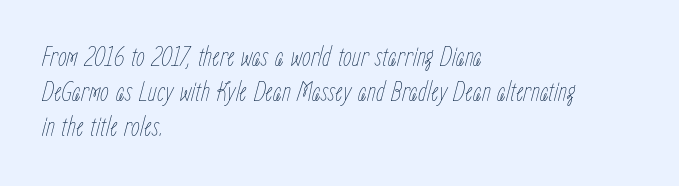
{"italic": "yes", "lean": "right", "slant_degrees": 15, "bold": "no", "weight": "thin", "width": "condensed", "stroke_contrast": "low", "x_height": "medium", "monospaced": "no", "underline": "no", "align": "left", "line_spacing": "normal", "line_spacing_ratio": 1.25, "letter_spacing": "normal", "letter_spacing_em": 0.0, "glyph_px": 28}
